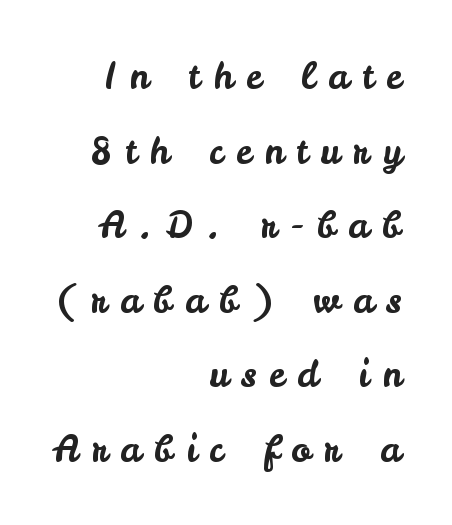
{"serif": "no", "width": "normal", "stroke_contrast": "low", "x_height": "small", "monospaced": "no", "underline": "no", "align": "right", "line_spacing": "loose", "line_spacing_ratio": 2.07, "letter_spacing": "wide", "letter_spacing_em": 0.36, "glyph_px": 36}
